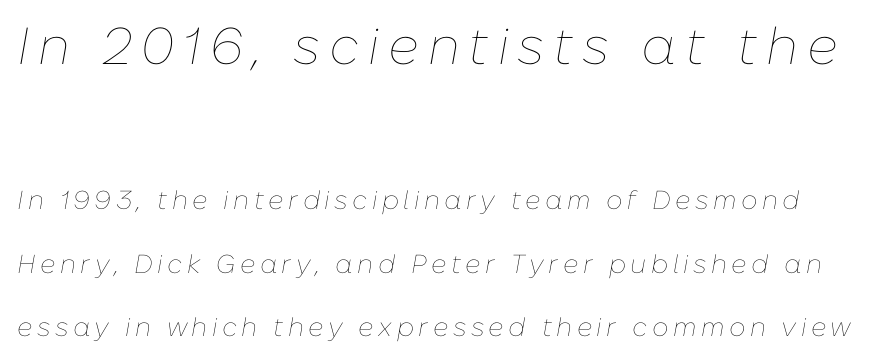
Reading down the column, the eye jumps a long way to each next line. The emphasis by scale lands on block number one, above. The letters are slanted; this is an italic face. Weight: regular or lighter. Think of a printed novel: that variable character pitch is what you see here. Plain, unruled lines of type.
